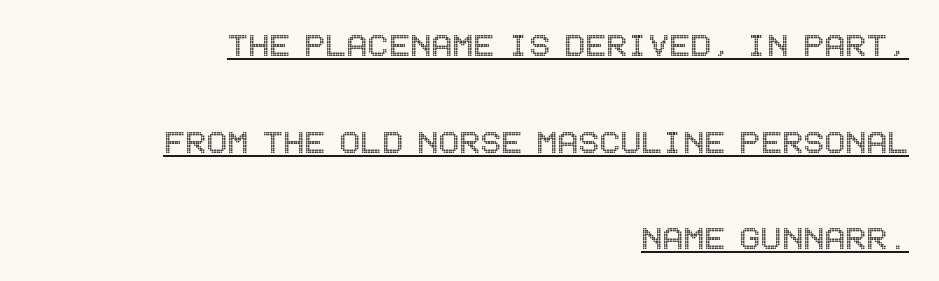
{"italic": "no", "width": "condensed", "x_height": "large", "underline": "yes", "align": "right", "line_spacing": "loose", "line_spacing_ratio": 2.48, "letter_spacing": "normal", "letter_spacing_em": 0.0, "glyph_px": 39}
